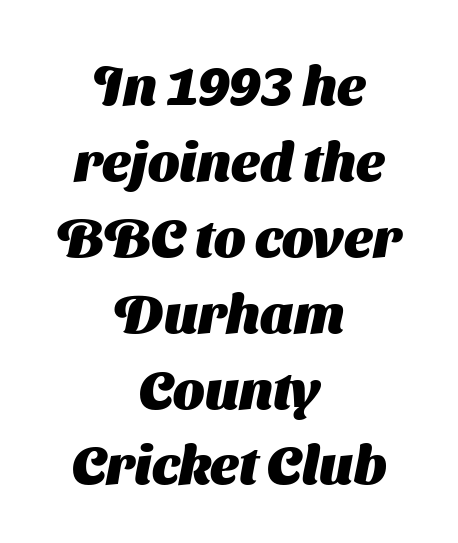
Look at the stroke-to-counter ratio: heavy, a bold. The text block is weighted toward neither margin, spreading evenly from the middle. Evenly set lines give the paragraph a standard silhouette. Is this a fixed-width face? No — the glyphs have proportional, varying widths.
